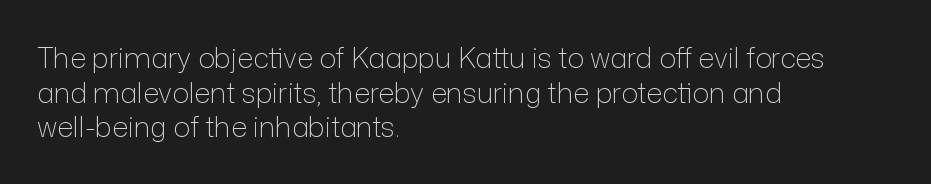
Inter-character spacing is left at the font's built-in metrics. The cut favours lightness, reaching ordinary text weight at its darkest. The face used here is a sans, in the tradition of grotesques and geometrics. The lines in this sample share a left origin and differ only in where they stop.
